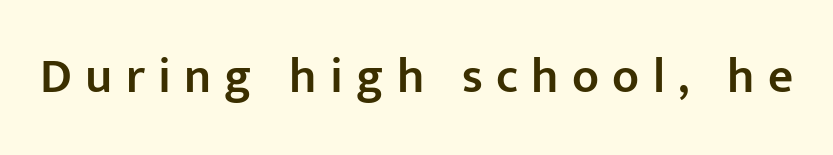
The face used here is proportionally spaced, like ordinary book or web type. Type style note: lacks serifs. Lines of text with bare space underneath. Look at the stroke-to-counter ratio: somewhat heavy, a semibold. The line texture is sparse and dotted thanks to wide tracking. The lettering stays uniformly vertical, giving the passage a roman look.
